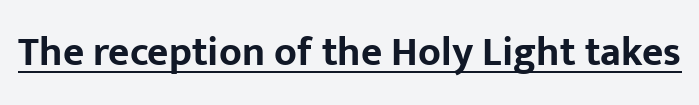
Q: Is the text bold? A: Yes.
Q: Is the text italic (slanted)? A: No, it is upright.
Q: Is the typeface a serif or a sans-serif typeface? A: Sans-serif.
Q: Is the text underlined? A: Yes.
Q: Is the spacing between letters normal or unusually wide? A: Normal.
Q: Width (condensed, normal, or wide)? A: Normal.
Q: Stroke contrast? A: Low.
Q: x-height? A: Medium.
Q: Monospaced? A: No.
